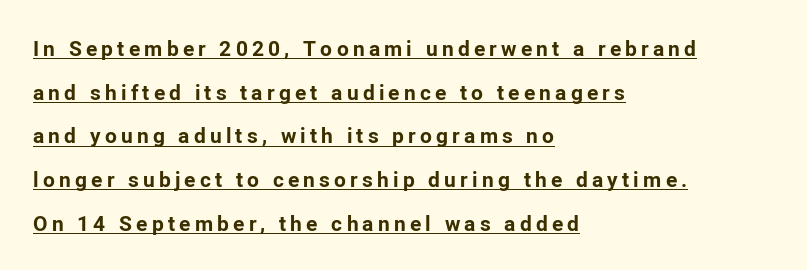
Q: Is the text bold? A: Yes.
Q: Is the text italic (slanted)? A: No, it is upright.
Q: Is the text underlined? A: Yes.
Q: How is the paragraph aligned? A: Left-aligned.
Q: Is the spacing between letters normal or unusually wide? A: Unusually wide.
Q: Is the spacing between lines tight, normal or loose? A: Loose.
